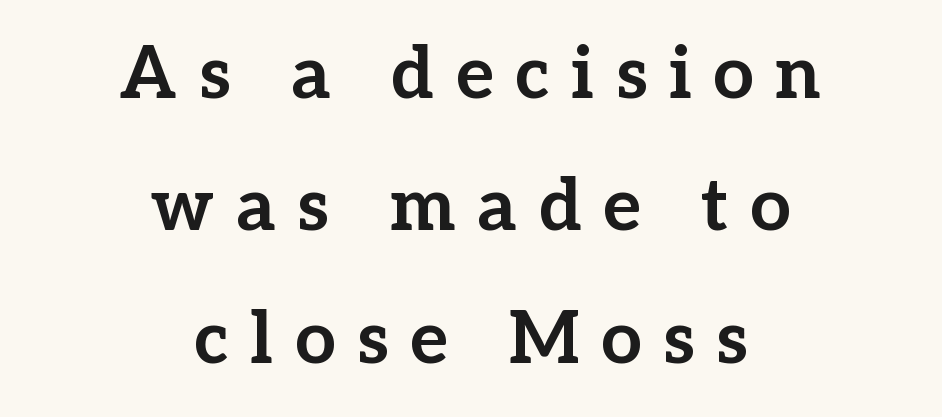
{"serif": "yes", "italic": "no", "bold": "yes", "weight": "bold", "width": "normal", "stroke_contrast": "low", "x_height": "medium", "monospaced": "no", "underline": "no", "align": "center", "line_spacing_ratio": 1.84, "letter_spacing": "wide", "letter_spacing_em": 0.3, "glyph_px": 72}
